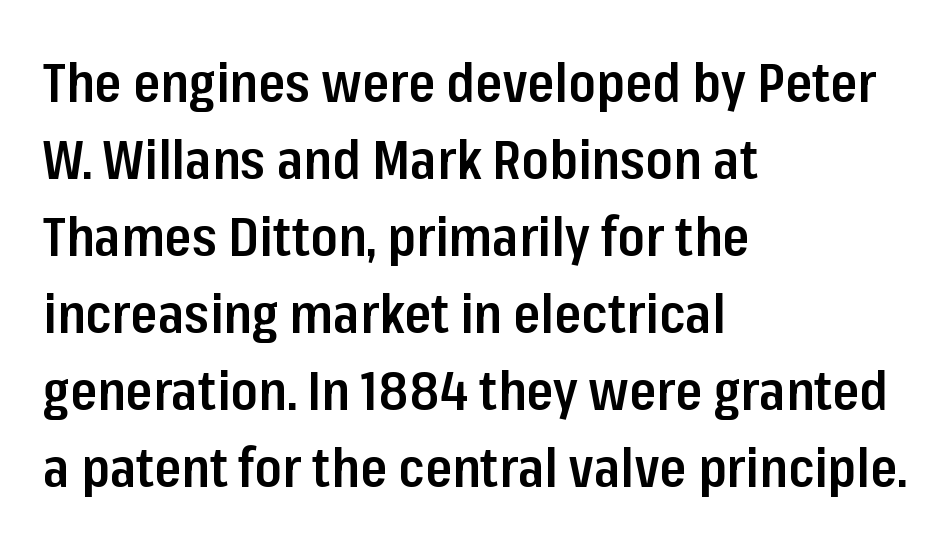
{"serif": "no", "italic": "no", "bold": "semi", "weight": "semibold", "width": "condensed", "stroke_contrast": "low", "x_height": "medium", "monospaced": "no", "underline": "no", "align": "left", "line_spacing": "normal", "line_spacing_ratio": 1.4, "letter_spacing": "normal", "letter_spacing_em": 0.0, "glyph_px": 55}
